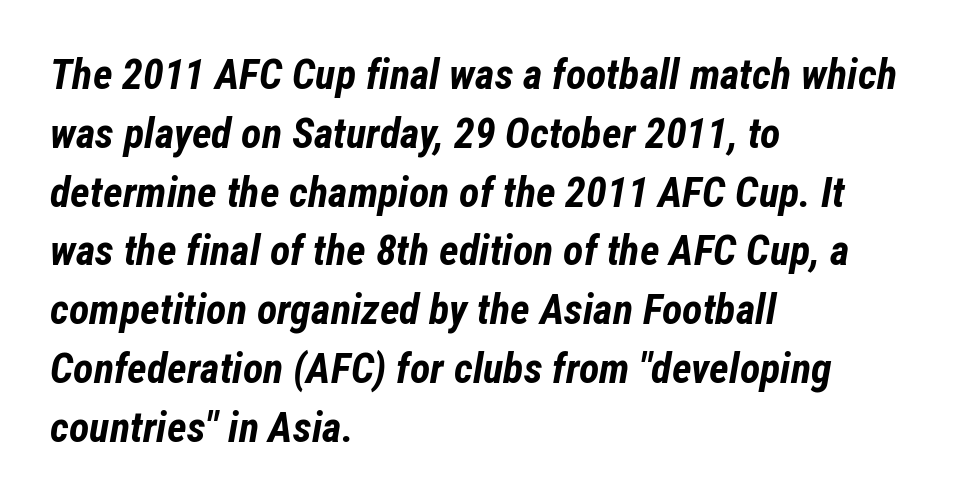
Q: Is the text bold? A: Yes.
Q: Is the text italic (slanted)? A: Yes, it leans right by about 12 degrees.
Q: Is the text underlined? A: No.
Q: How is the paragraph aligned? A: Left-aligned.
Q: Is the spacing between letters normal or unusually wide? A: Normal.
Q: Is the spacing between lines tight, normal or loose? A: Normal.
Q: Width (condensed, normal, or wide)? A: Condensed.
Q: Stroke contrast? A: Low.
Q: x-height? A: Medium.
Q: Monospaced? A: No.
